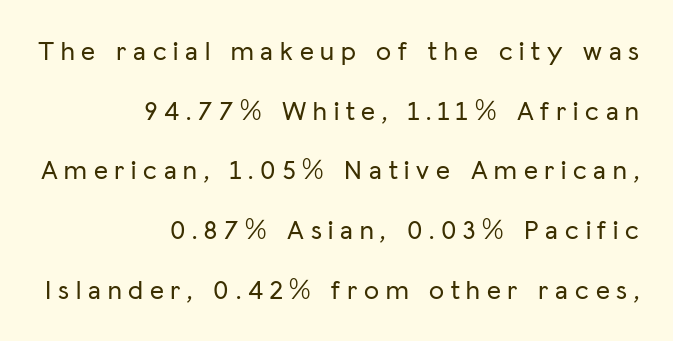
Q: Is the text italic (slanted)? A: No, it is upright.
Q: Is the text underlined? A: No.
Q: How is the paragraph aligned? A: Right-aligned.
Q: Is the spacing between letters normal or unusually wide? A: Unusually wide.
Q: Is the spacing between lines tight, normal or loose? A: Loose.
